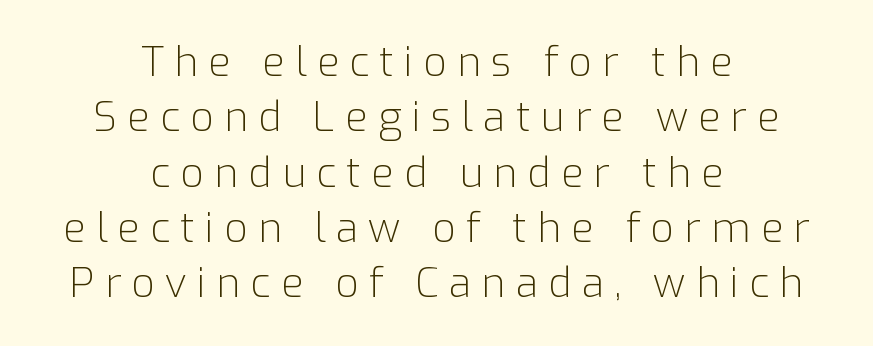
The letters stand straight up with perfectly vertical stems. The baseline area is clear. The letters advance in unequal steps, a hallmark of proportional type. This sample uses expanded letter spacing, leaving extra air between glyphs. Letters have the restrained weight of plain body copy at most. The designer left line spacing at the default.
